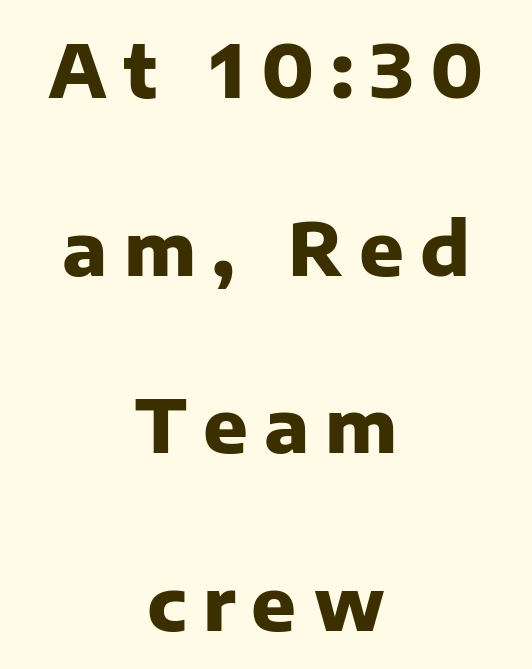
Q: Is the text bold? A: Yes.
Q: Is the text italic (slanted)? A: No, it is upright.
Q: Is the typeface a serif or a sans-serif typeface? A: Sans-serif.
Q: Is the text underlined? A: No.
Q: How is the paragraph aligned? A: Centered.
Q: Is the spacing between letters normal or unusually wide? A: Unusually wide.
Q: Is the spacing between lines tight, normal or loose? A: Loose.
Q: Width (condensed, normal, or wide)? A: Normal.
Q: Stroke contrast? A: Low.
Q: x-height? A: Medium.
Q: Monospaced? A: No.
